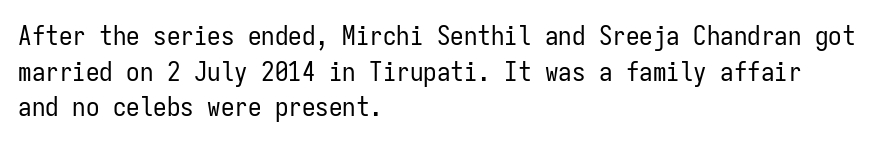
Notice how descenders clear the ascenders below comfortably — that's standard leading. Rule under the text: the space is simply empty. This rendering uses left alignment, leaving the right contour irregular. The type sits square on the baseline with zero lean. The font sits on the lighter half of the weight spectrum, regular included. The gaps between neighbouring characters are ordinary and unremarkable.
